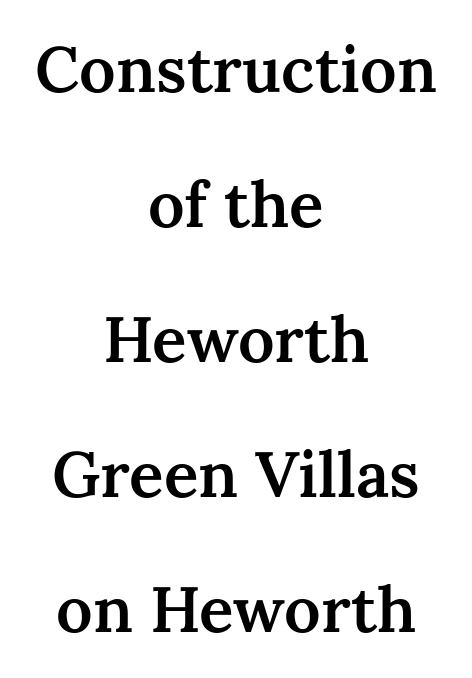
Q: Is the text bold? A: Semi-bold.
Q: Is the text italic (slanted)? A: No, it is upright.
Q: Is the typeface a serif or a sans-serif typeface? A: Serif.
Q: Is the text underlined? A: No.
Q: How is the paragraph aligned? A: Centered.
Q: Is the spacing between letters normal or unusually wide? A: Normal.
Q: Is the spacing between lines tight, normal or loose? A: Loose.
Q: Width (condensed, normal, or wide)? A: Normal.
Q: Stroke contrast? A: Medium.
Q: x-height? A: Medium.
Q: Monospaced? A: No.
